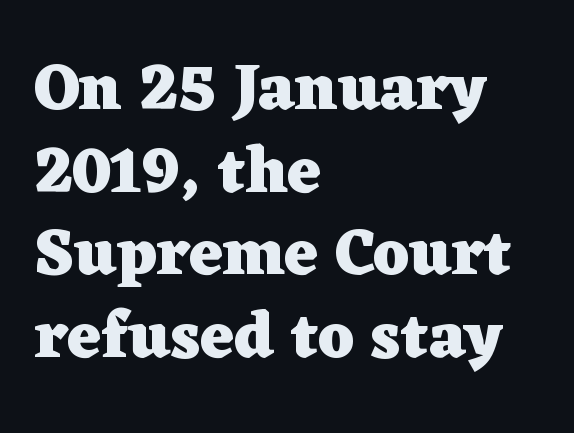
The image shows 65 px heavy, wide serif type, upright; set left-aligned, normal line spacing (1.27x), normal letter spacing, not underlined; low stroke contrast and a medium x-height.
